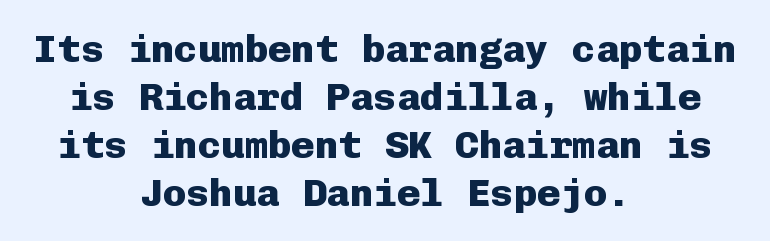
The image shows 39 px heavy sans-serif type, upright, monospaced; set centered, line spacing 1.23x, normal letter spacing, not underlined; low stroke contrast and a medium x-height.
